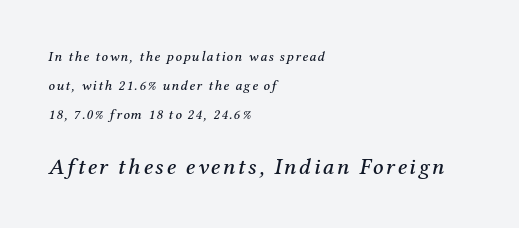
Bare-footed words on every line. Compared with a centered layout, this one pins lines to the left instead. Honestly, the rows look like they've been pulled way apart. Yep, that's italic — everything's leaning. The passage shown begins with its smaller block and ends with its larger one.
